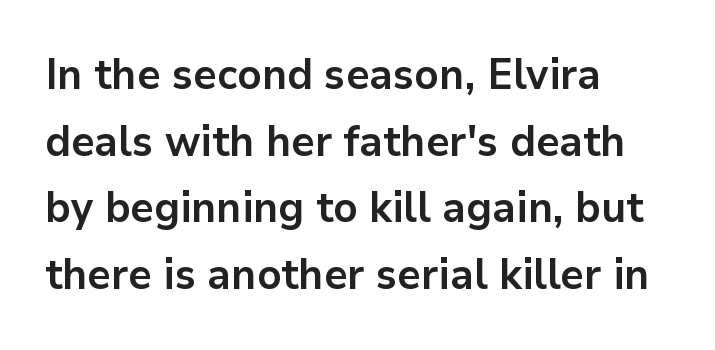
The image shows 43 px bold sans-serif type, upright; set left-aligned, normal line spacing (1.55x), normal letter spacing, not underlined; low stroke contrast and a medium x-height.
